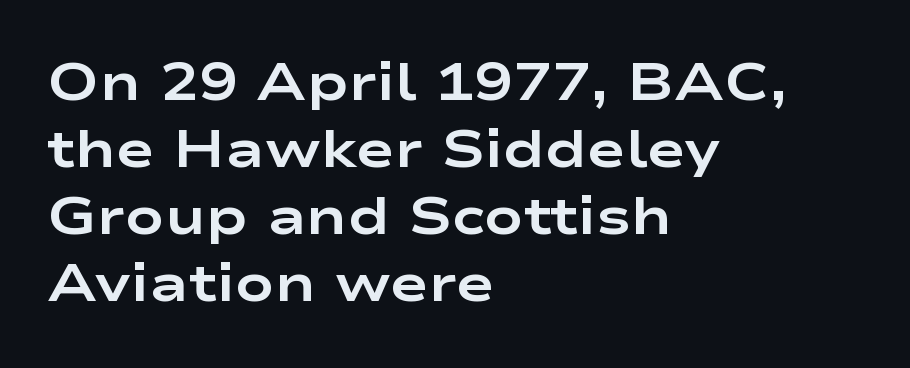
Regular leading. The passage is arranged the way most books set body copy — flush left. Rendered with straight, roman letterforms. Caption: bold face, heavy strokes. Proportional: the letters do not fall into vertical columns. The space beneath each line is pristine and unruled.
